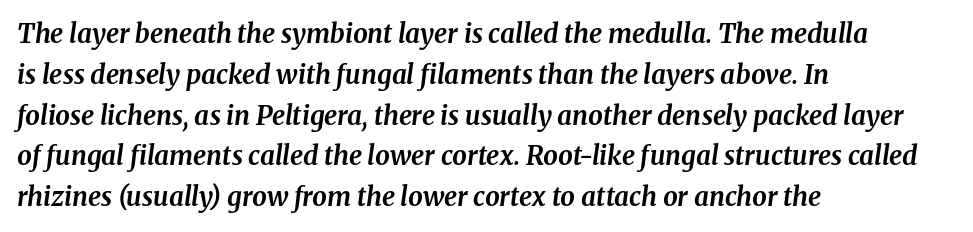
{"italic": "yes", "lean": "right", "slant_degrees": 8, "bold": "yes", "underline": "no", "align": "left", "line_spacing": "normal", "line_spacing_ratio": 1.57, "letter_spacing": "normal", "letter_spacing_em": 0.0, "glyph_px": 26}
